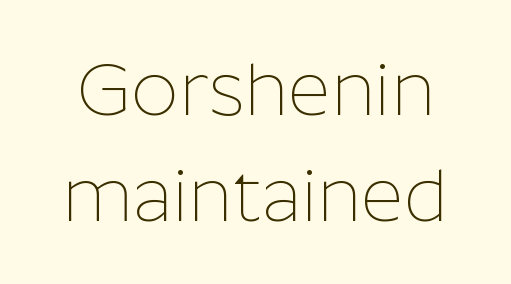
The image shows 74 px thin sans-serif type, upright; set normal line spacing (1.43x), normal letter spacing, not underlined; low stroke contrast and a medium x-height.
